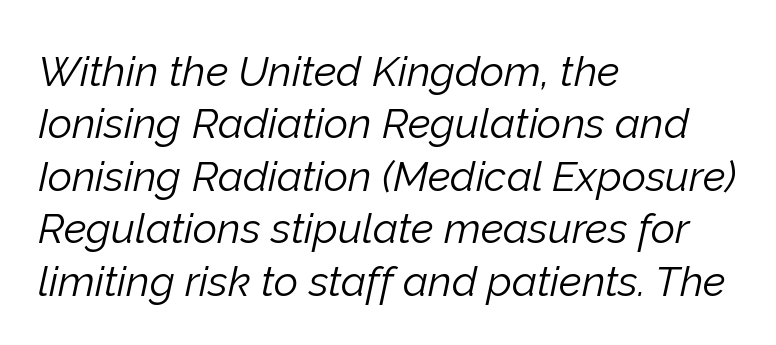
{"italic": "yes", "lean": "right", "slant_degrees": 12, "bold": "no", "weight": "light", "width": "normal", "stroke_contrast": "low", "x_height": "medium", "monospaced": "no", "underline": "no", "align": "left", "line_spacing": "normal", "line_spacing_ratio": 1.25, "letter_spacing": "normal", "letter_spacing_em": 0.0, "glyph_px": 42}
